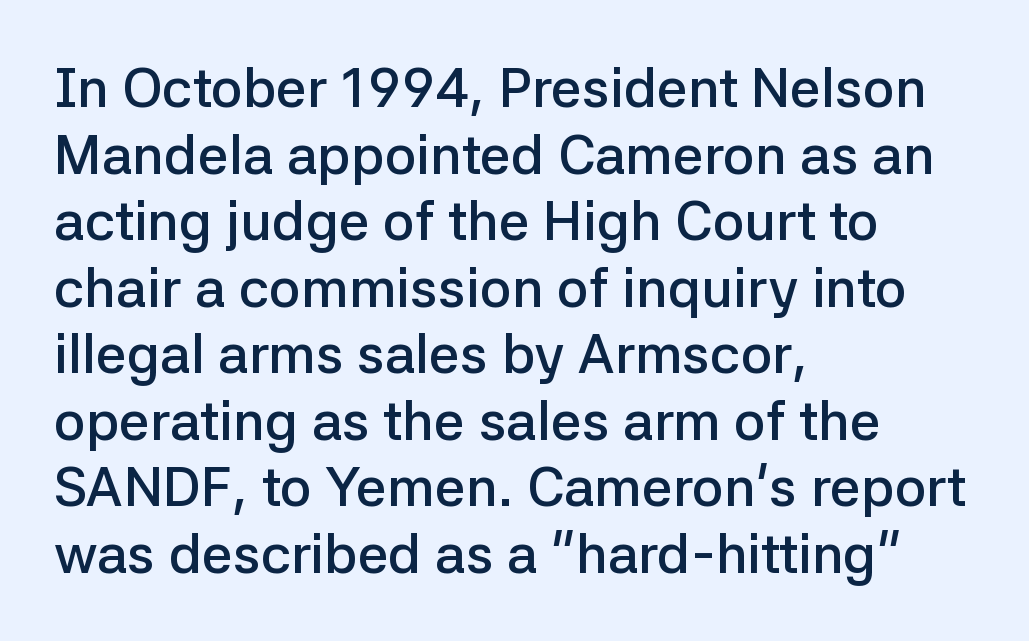
{"serif": "no", "italic": "no", "bold": "semi", "weight": "semibold", "width": "normal", "stroke_contrast": "low", "x_height": "medium", "monospaced": "no", "underline": "no", "align": "left", "line_spacing_ratio": 1.21, "letter_spacing": "normal", "letter_spacing_em": 0.0, "glyph_px": 55}
